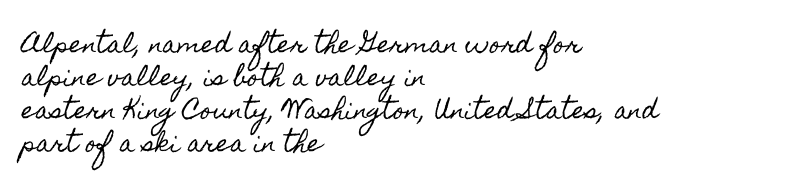
{"underline": "no", "align": "left", "line_spacing": "normal", "line_spacing_ratio": 1.44, "letter_spacing": "normal", "letter_spacing_em": 0.0, "glyph_px": 23}
